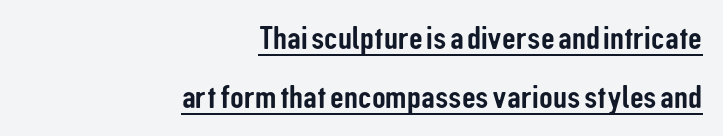
Posture: upright roman. Caption: standard tracking, unaltered. Caption: lettering with a line underneath. The rendering uses natural spacing where letterforms have individual widths.
